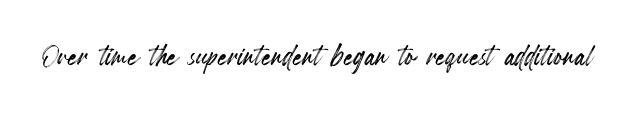
Q: Is the text italic (slanted)? A: Yes.
Q: Is the text underlined? A: No.
Q: Is the spacing between letters normal or unusually wide? A: Normal.
Q: Width (condensed, normal, or wide)? A: Condensed.
Q: x-height? A: Small.
Q: Monospaced? A: No.
